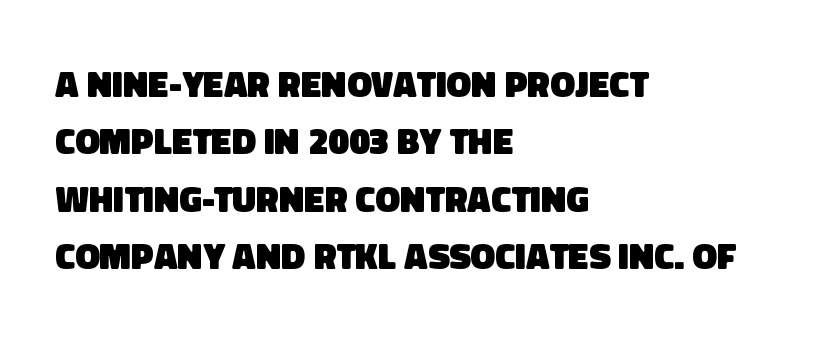
Q: Is the text bold? A: Yes.
Q: Is the typeface a serif or a sans-serif typeface? A: Sans-serif.
Q: Is the text underlined? A: No.
Q: How is the paragraph aligned? A: Left-aligned.
Q: Is the spacing between letters normal or unusually wide? A: Normal.
Q: Is the spacing between lines tight, normal or loose? A: Normal.
Q: Width (condensed, normal, or wide)? A: Normal.
Q: Stroke contrast? A: Low.
Q: x-height? A: Large.
Q: Monospaced? A: No.
